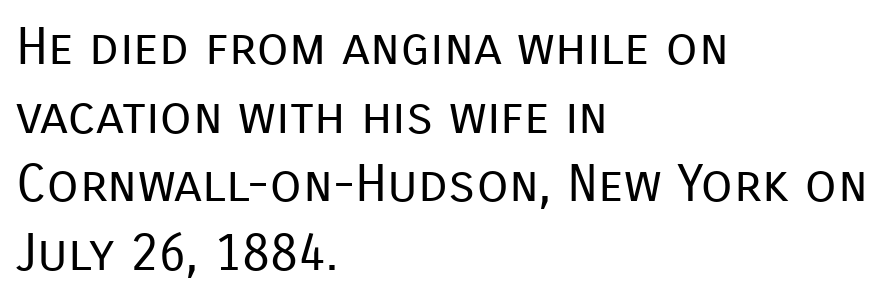
Q: Is the text bold? A: No.
Q: Is the text italic (slanted)? A: No, it is upright.
Q: Is the typeface a serif or a sans-serif typeface? A: Sans-serif.
Q: Is the text underlined? A: No.
Q: How is the paragraph aligned? A: Left-aligned.
Q: Is the spacing between letters normal or unusually wide? A: Normal.
Q: Is the spacing between lines tight, normal or loose? A: Normal.
Q: Width (condensed, normal, or wide)? A: Normal.
Q: Stroke contrast? A: Low.
Q: x-height? A: Medium.
Q: Monospaced? A: No.
